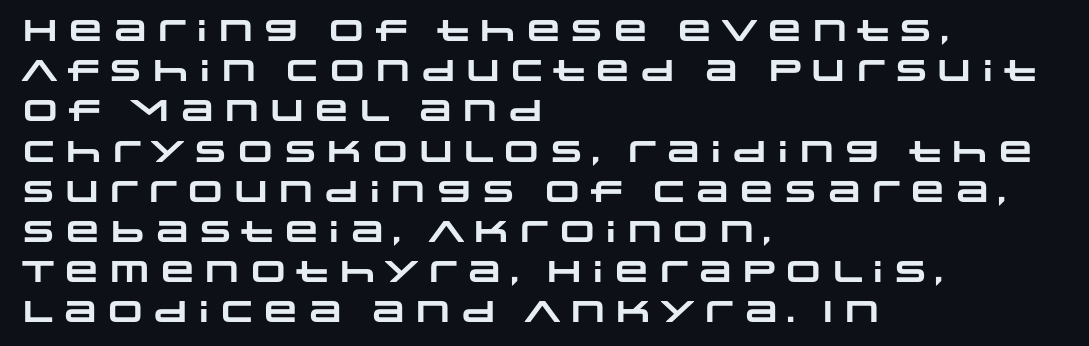
{"serif": "no", "bold": "yes", "weight": "heavy", "width": "wide", "stroke_contrast": "low", "x_height": "large", "monospaced": "no", "underline": "no", "align": "left", "line_spacing": "normal", "line_spacing_ratio": 1.34, "letter_spacing": "normal", "letter_spacing_em": 0.0, "glyph_px": 30}
